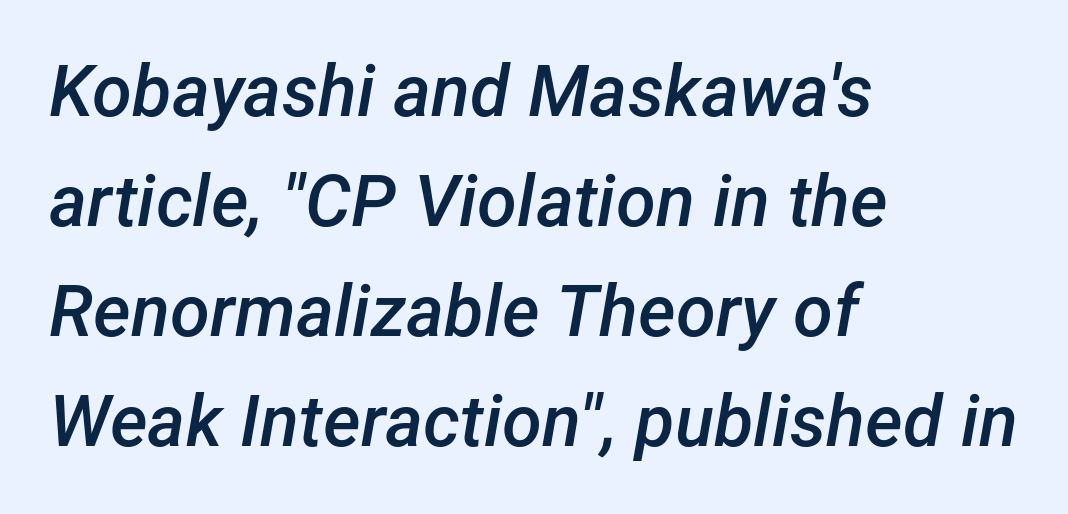
Quick note: underline off. Inter-character spacing is left at the font's built-in metrics. Do the characters align in a grid? No, the font is proportional. One glance says typical: line gaps are just what's usual. The whole block is typeset with a tilt. These words are printed semibold, heavier than regular yet not bold.
